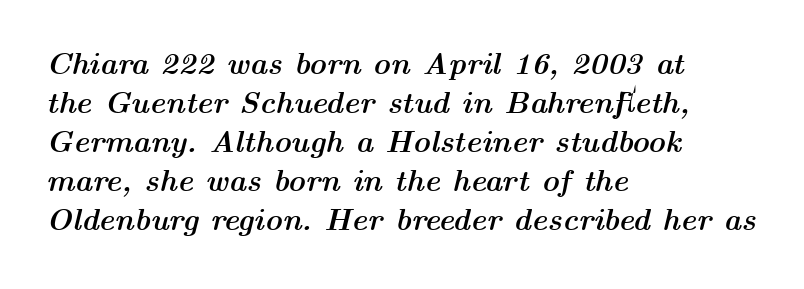
Q: Is the text bold? A: Yes.
Q: Is the text italic (slanted)? A: Yes, it leans right by about 14 degrees.
Q: Is the text underlined? A: No.
Q: How is the paragraph aligned? A: Left-aligned.
Q: Is the spacing between letters normal or unusually wide? A: Normal.
Q: Is the spacing between lines tight, normal or loose? A: Normal.
Q: Width (condensed, normal, or wide)? A: Wide.
Q: Stroke contrast? A: Medium.
Q: x-height? A: Medium.
Q: Monospaced? A: No.
